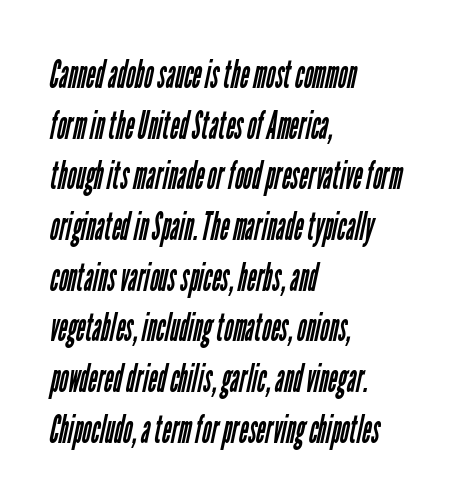
This rendering features lettering with no underline. A classic flush-left, rag-right setting is used for this passage. Heft: none added — not bold. The passage shown is typed in a proportional face where columns would drift. The rendering shows plain stroke endings on the letterforms — a sans-serif design. Normally led — the rows are evenly, conventionally spaced.
